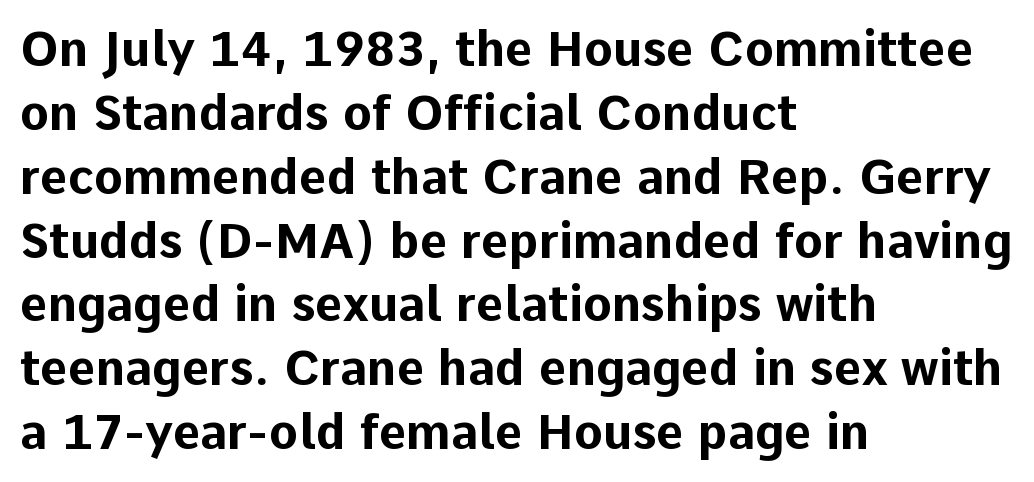
Q: Is the text bold? A: Yes.
Q: Is the text italic (slanted)? A: No, it is upright.
Q: Is the typeface a serif or a sans-serif typeface? A: Sans-serif.
Q: Is the text underlined? A: No.
Q: How is the paragraph aligned? A: Left-aligned.
Q: Is the spacing between letters normal or unusually wide? A: Normal.
Q: Is the spacing between lines tight, normal or loose? A: Normal.
Q: Width (condensed, normal, or wide)? A: Normal.
Q: Stroke contrast? A: Low.
Q: x-height? A: Medium.
Q: Monospaced? A: No.
